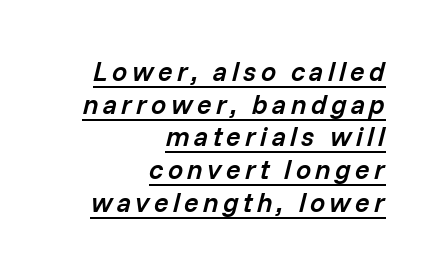
{"italic": "yes", "lean": "right", "slant_degrees": 14, "bold": "semi", "underline": "yes", "align": "right", "line_spacing_ratio": 1.21, "glyph_px": 27}
